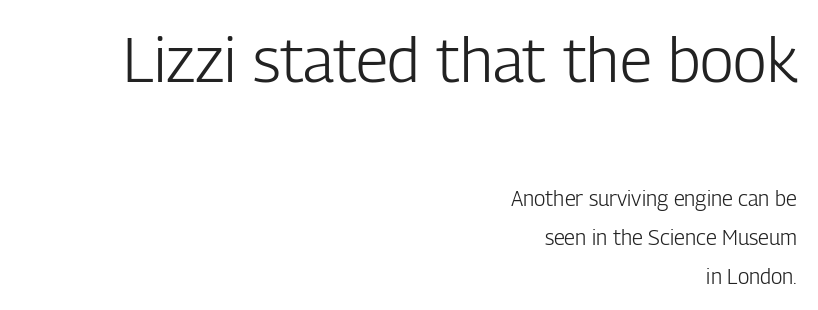
Is the type heavy? It reads as light-to-regular instead. Regarding serifs, this sample does without them. The block sitting higher on the canvas is the one with enlarged characters. Designer's note — italics off, roman on. Think of a printed novel: that variable character pitch is what you see here.
